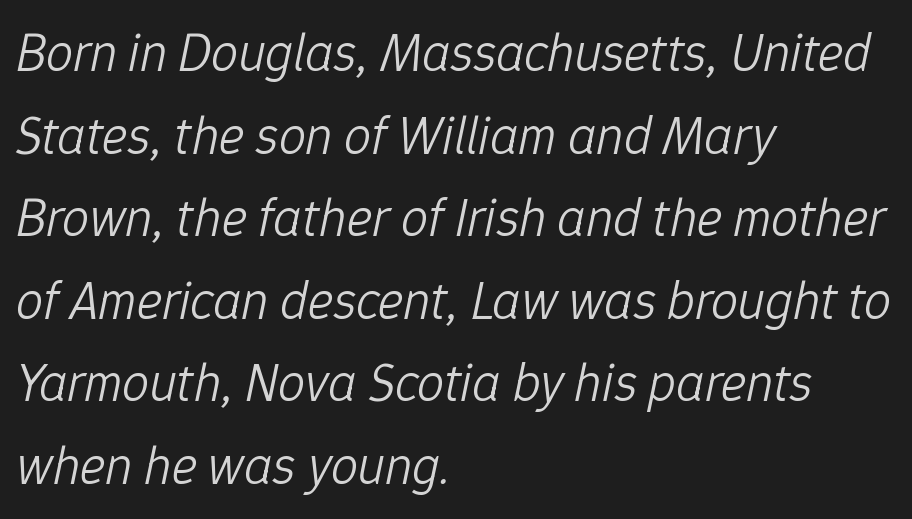
Q: Is the text bold? A: No.
Q: Is the text italic (slanted)? A: Yes, it leans right by about 12 degrees.
Q: Is the text underlined? A: No.
Q: How is the paragraph aligned? A: Left-aligned.
Q: Is the spacing between letters normal or unusually wide? A: Normal.
Q: Is the spacing between lines tight, normal or loose? A: Normal.
Q: Width (condensed, normal, or wide)? A: Normal.
Q: Stroke contrast? A: Low.
Q: x-height? A: Medium.
Q: Monospaced? A: No.
